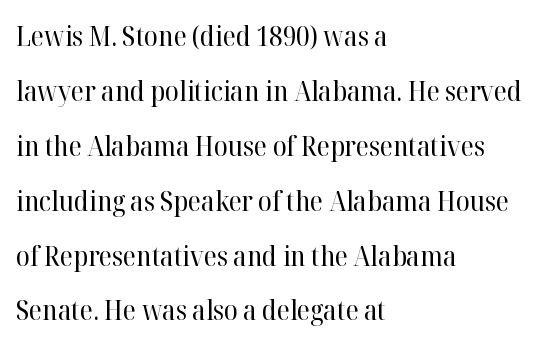
{"serif": "yes", "italic": "no", "bold": "no", "weight": "regular", "width": "normal", "stroke_contrast": "high", "x_height": "medium", "monospaced": "no", "underline": "no", "align": "left", "line_spacing": "loose", "line_spacing_ratio": 1.96, "letter_spacing": "normal", "letter_spacing_em": 0.0, "glyph_px": 28}
